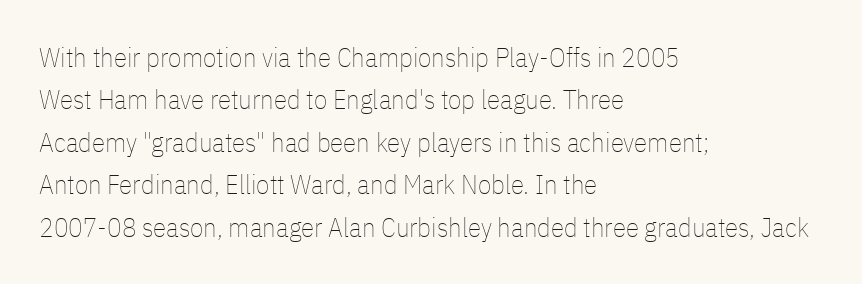
Characters follow at the spacing the type designer built in. Where is the straight margin? On the left. Weight: regular or lighter. Check the space under the baseline: it is left empty. Each new line begins a customary step beneath the previous one.
